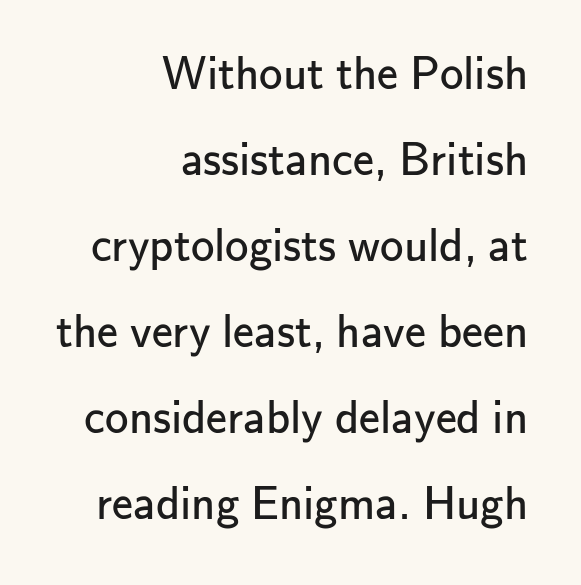
The image shows 47 px regular-weight sans-serif type, upright; set right-aligned, line spacing 1.83x, normal letter spacing, not underlined; low stroke contrast and a small x-height.
